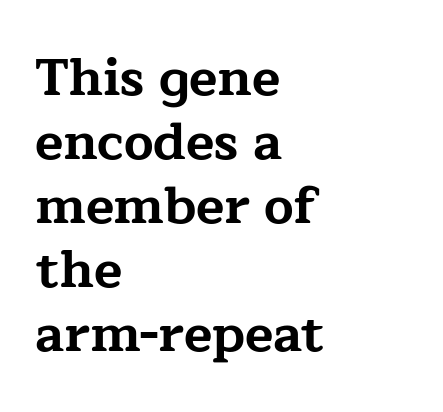
Q: Is the text bold? A: Yes.
Q: Is the text italic (slanted)? A: No, it is upright.
Q: Is the typeface a serif or a sans-serif typeface? A: Serif.
Q: Is the text underlined? A: No.
Q: How is the paragraph aligned? A: Left-aligned.
Q: Is the spacing between letters normal or unusually wide? A: Normal.
Q: Width (condensed, normal, or wide)? A: Wide.
Q: Stroke contrast? A: Low.
Q: x-height? A: Medium.
Q: Monospaced? A: No.
